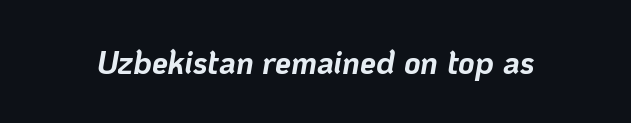
Q: Is the text bold? A: Yes.
Q: Is the text italic (slanted)? A: Yes, it leans right by about 10 degrees.
Q: Is the text underlined? A: No.
Q: Is the spacing between letters normal or unusually wide? A: Normal.
Q: Width (condensed, normal, or wide)? A: Normal.
Q: Stroke contrast? A: Low.
Q: x-height? A: Medium.
Q: Monospaced? A: No.
